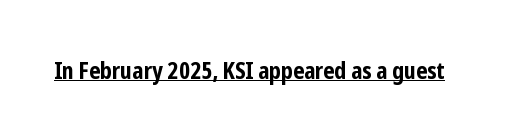
Heavy, bold letterforms. A rule runs beneath these lines of type. The type is set solid horizontally, with unmodified tracking. The lettering stays uniformly vertical, giving the passage a roman look.
